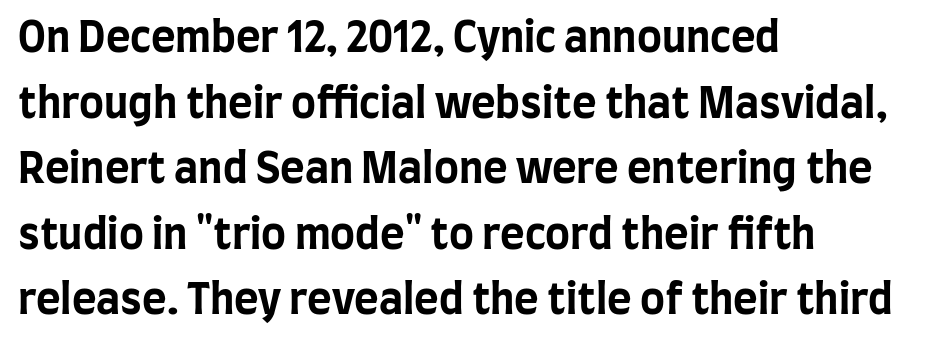
The image shows 42 px bold, condensed sans-serif type, upright; set left-aligned, normal line spacing (1.56x), normal letter spacing, not underlined; low stroke contrast and a large x-height.
